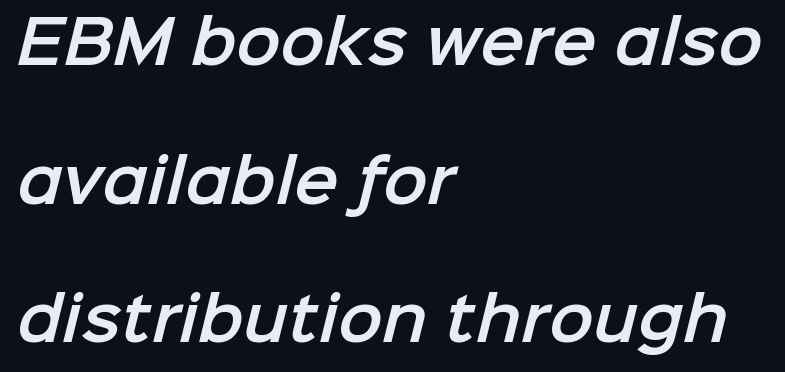
The image shows 59 px sans-serif type; set left-aligned, loose line spacing (2.35x), normal letter spacing, not underlined; low stroke contrast and a medium x-height.
